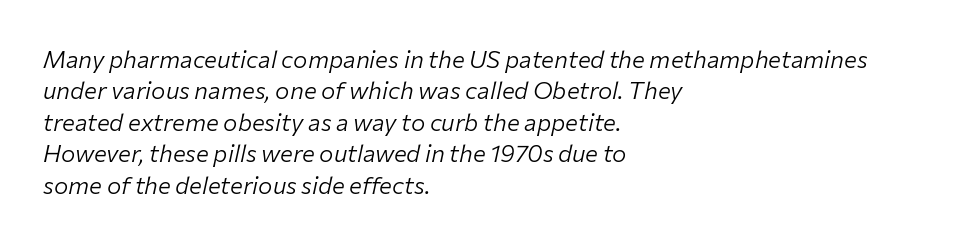
Q: Is the text bold? A: No.
Q: Is the text italic (slanted)? A: Yes, it leans right by about 12 degrees.
Q: Is the text underlined? A: No.
Q: How is the paragraph aligned? A: Left-aligned.
Q: Is the spacing between letters normal or unusually wide? A: Normal.
Q: Is the spacing between lines tight, normal or loose? A: Normal.
